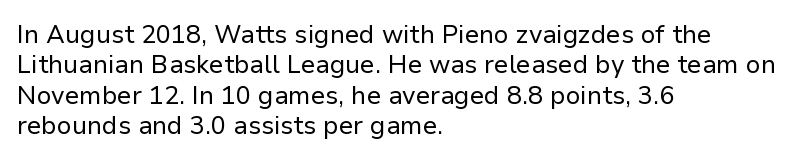
Nope, not italic — everything's standing straight. Only glyphs here, with clear space below each row. Leftover space on each line is placed entirely after the last word. The gaps between neighbouring characters are ordinary and unremarkable. A light-to-regular cut is what we see here.
